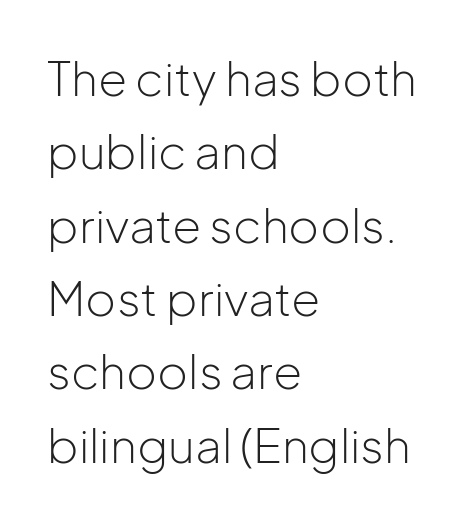
The image shows 47 px light sans-serif type, upright; set left-aligned, normal line spacing (1.56x), normal letter spacing, not underlined; low stroke contrast and a medium x-height.
